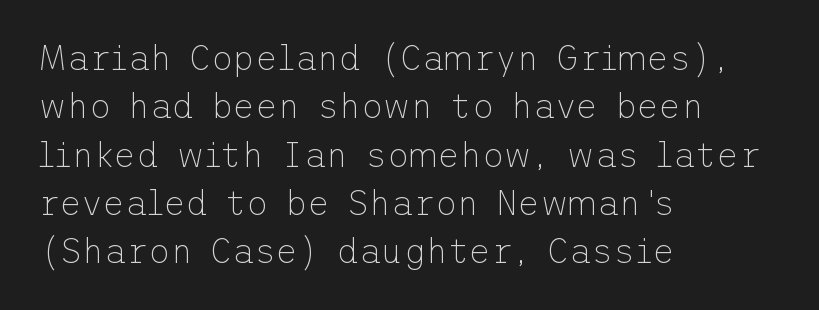
This block has exactly the height ordinary leading produces. Italic? Not at all — the glyphs are vertical. Honestly, the letter spacing is just normal — you wouldn't notice it. Only glyphs here, with clear space below each row.
